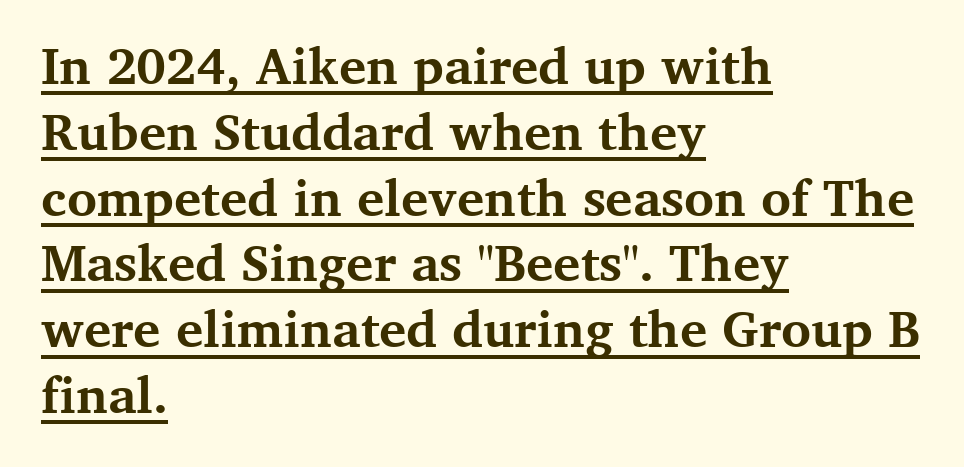
{"serif": "yes", "italic": "no", "bold": "yes", "weight": "bold", "width": "normal", "stroke_contrast": "medium", "x_height": "medium", "monospaced": "no", "underline": "yes", "align": "left", "line_spacing": "normal", "line_spacing_ratio": 1.29, "letter_spacing": "normal", "letter_spacing_em": 0.0, "glyph_px": 51}
